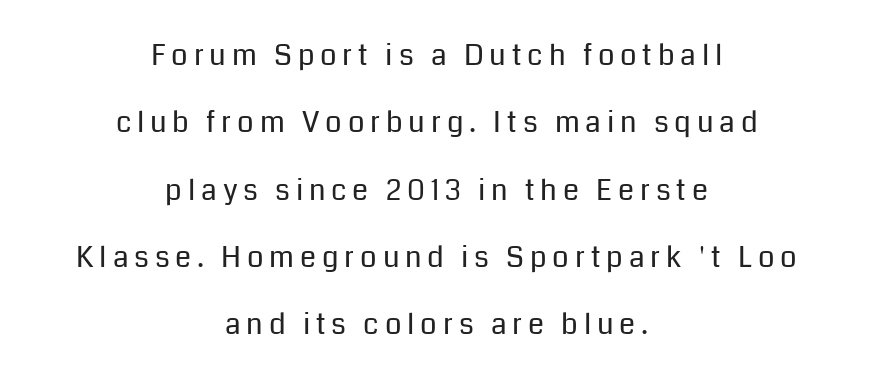
The image shows 29 px regular-weight sans-serif type, upright; set centered, loose line spacing (2.32x), unusually wide letter spacing (+0.2 em), not underlined; low stroke contrast and a medium x-height.
